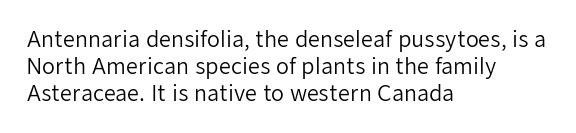
These lines keep a tight, regular rhythm from letter to letter. The rows are spaced the way most documents space them. Nothing heavy about these letters — not bold at all. A roman cut, with each character standing at attention. Check under the words: just untouched page. All the whitespace from short lines collects on the right.
